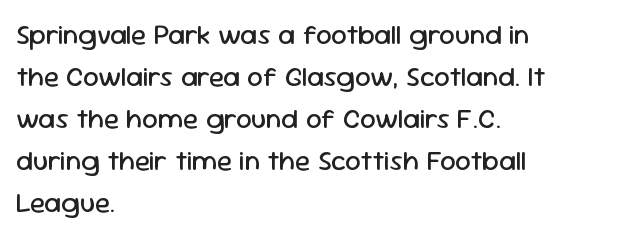
The horizontal fit of the characters is conventional and even. Unlike a traditional serif, this face leaves its strokes unadorned. You could not count columns in this text — the font is proportionally spaced. Italic? Not at all — the glyphs are vertical. The face looks like a standard text weight, possibly lighter.
